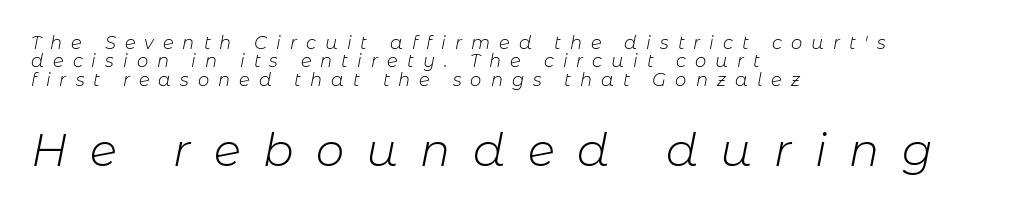
The lower block of text is set noticeably larger than the block above it. Does the leading feel generous? Not at all — it's pinched. Descenders are the only things crossing below the line. Characters follow at a spacing far wider than the type designer built in. Stroke mass is kept to a normal reading level or below.
